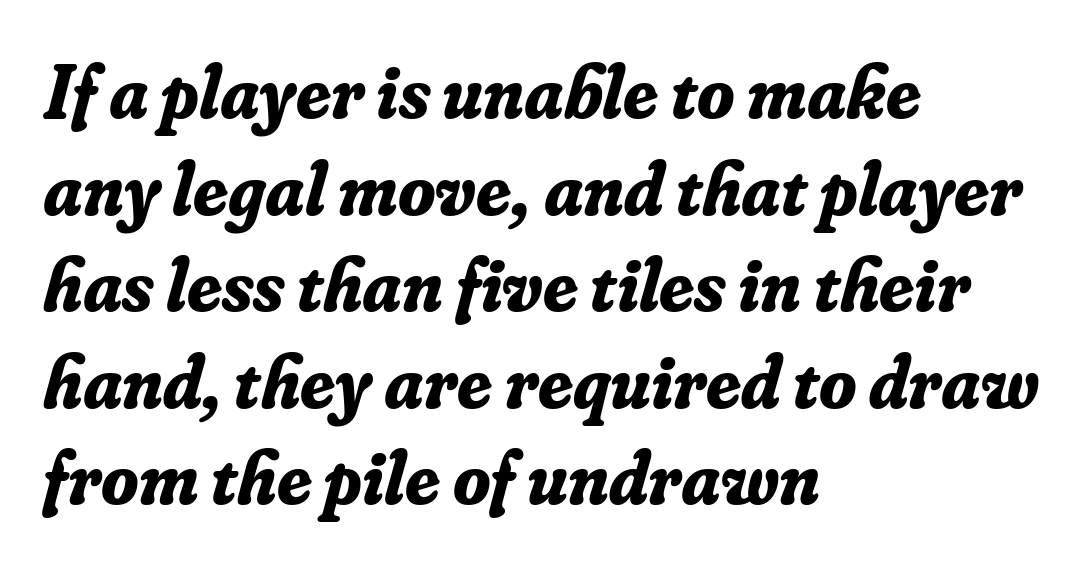
Q: Is the text bold? A: Yes.
Q: Is the text italic (slanted)? A: Yes, it leans right by about 16 degrees.
Q: Is the typeface a serif or a sans-serif typeface? A: Serif.
Q: Is the text underlined? A: No.
Q: How is the paragraph aligned? A: Left-aligned.
Q: Is the spacing between letters normal or unusually wide? A: Normal.
Q: Is the spacing between lines tight, normal or loose? A: Normal.
Q: Width (condensed, normal, or wide)? A: Normal.
Q: Stroke contrast? A: Low.
Q: x-height? A: Small.
Q: Monospaced? A: No.
